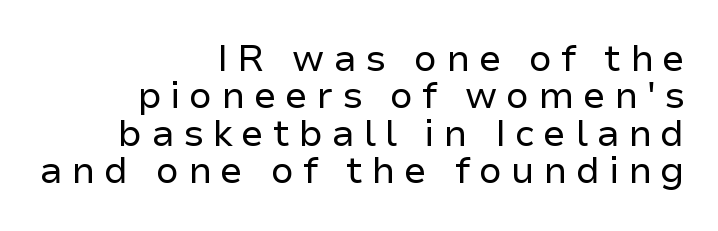
Q: Is the text bold? A: No.
Q: Is the text italic (slanted)? A: No, it is upright.
Q: Is the typeface a serif or a sans-serif typeface? A: Sans-serif.
Q: Is the text underlined? A: No.
Q: How is the paragraph aligned? A: Right-aligned.
Q: Is the spacing between letters normal or unusually wide? A: Unusually wide.
Q: Is the spacing between lines tight, normal or loose? A: Tight.
Q: Width (condensed, normal, or wide)? A: Normal.
Q: Stroke contrast? A: Low.
Q: x-height? A: Medium.
Q: Monospaced? A: No.
